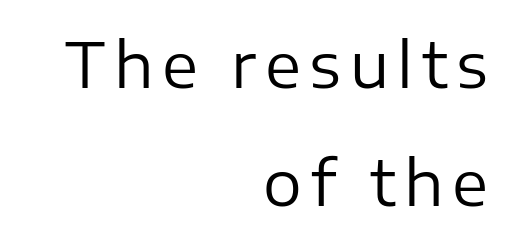
Q: Is the text bold? A: No.
Q: Is the text italic (slanted)? A: No, it is upright.
Q: Is the typeface a serif or a sans-serif typeface? A: Sans-serif.
Q: Is the text underlined? A: No.
Q: How is the paragraph aligned? A: Right-aligned.
Q: Is the spacing between lines tight, normal or loose? A: Loose.
Q: Width (condensed, normal, or wide)? A: Normal.
Q: Stroke contrast? A: Low.
Q: x-height? A: Medium.
Q: Monospaced? A: No.
